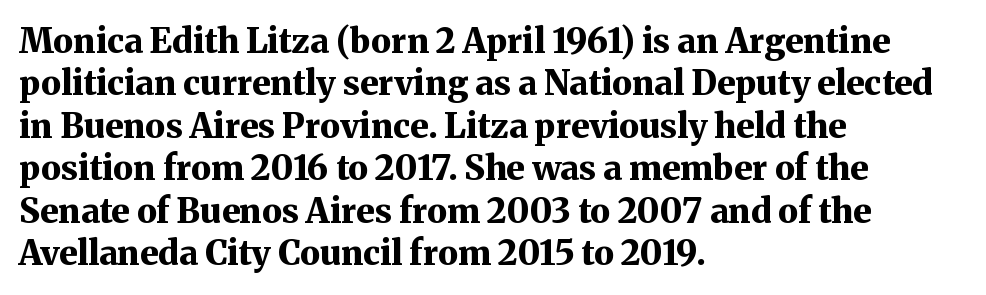
The letters are bold, with thick, heavy strokes. One-word summary of the alignment: left. The words here are not underlined. Proportional: the letters do not fall into vertical columns.
